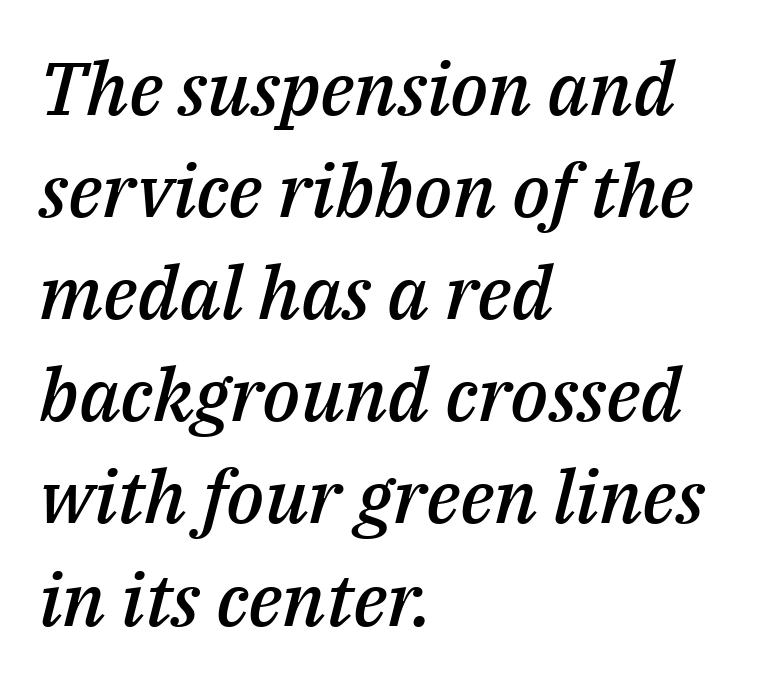
Q: Is the text bold? A: Semi-bold.
Q: Is the text italic (slanted)? A: Yes, it leans right by about 14 degrees.
Q: Is the text underlined? A: No.
Q: How is the paragraph aligned? A: Left-aligned.
Q: Is the spacing between letters normal or unusually wide? A: Normal.
Q: Is the spacing between lines tight, normal or loose? A: Normal.
Q: Width (condensed, normal, or wide)? A: Normal.
Q: Stroke contrast? A: Medium.
Q: x-height? A: Medium.
Q: Monospaced? A: No.
